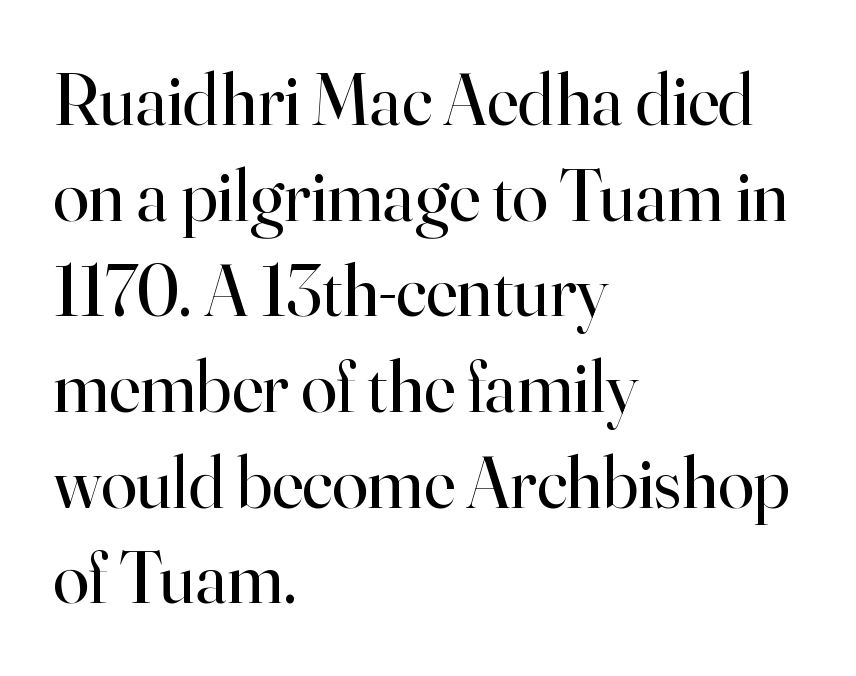
Character widths vary here, with narrow letters taking less room than wide ones. Stroke mass is kept to a normal reading level or below. These lines are composed in type with serifs. This sample uses plain, unmodified letter spacing. The rendering anchors every line to the left-hand side.
